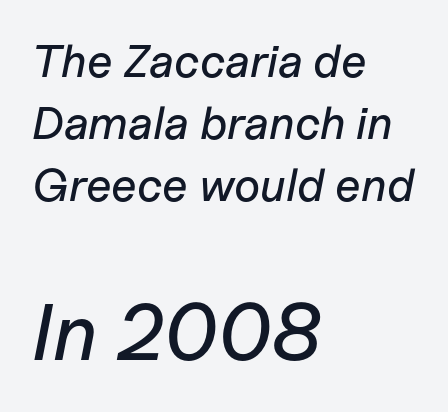
{"italic": "yes", "lean": "right", "slant_degrees": 11, "width": "normal", "stroke_contrast": "low", "x_height": "medium", "monospaced": "no", "underline": "no", "align": "left", "line_spacing": "normal", "line_spacing_ratio": 1.35, "letter_spacing": "normal", "letter_spacing_em": 0.0, "larger_block": "second", "size_ratio": 1.74, "glyph_px": 80}
